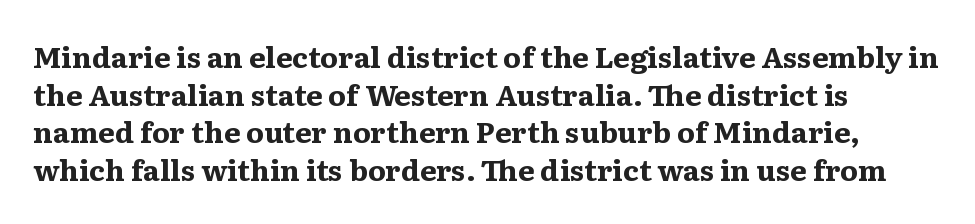
{"serif": "yes", "italic": "no", "bold": "yes", "weight": "bold", "width": "wide", "stroke_contrast": "medium", "x_height": "medium", "monospaced": "no", "underline": "no", "align": "left", "line_spacing": "normal", "line_spacing_ratio": 1.3, "letter_spacing": "normal", "letter_spacing_em": 0.0, "glyph_px": 29}
